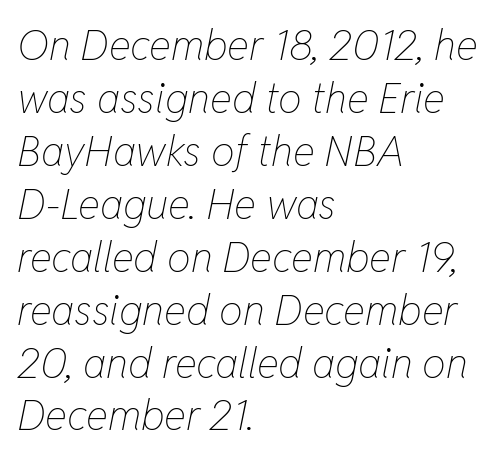
Caption: face not bold, strokes unweighted. Characters follow at the spacing the type designer built in. Notice how descenders clear the ascenders below comfortably — that's standard leading. These lines were composed using italics. Is this a fixed-width face? No — the glyphs have proportional, varying widths.
